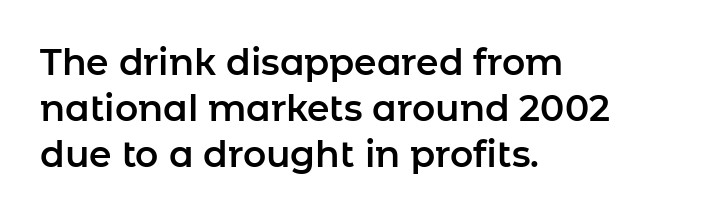
Q: Is the text italic (slanted)? A: No, it is upright.
Q: Is the typeface a serif or a sans-serif typeface? A: Sans-serif.
Q: Is the text underlined? A: No.
Q: How is the paragraph aligned? A: Left-aligned.
Q: Is the spacing between letters normal or unusually wide? A: Normal.
Q: Is the spacing between lines tight, normal or loose? A: Normal.
Q: Width (condensed, normal, or wide)? A: Normal.
Q: Stroke contrast? A: Low.
Q: x-height? A: Medium.
Q: Monospaced? A: No.
